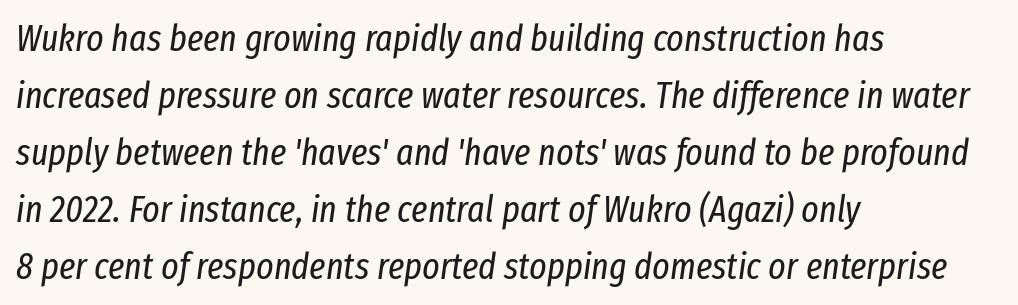
Q: Is the text bold? A: No.
Q: Is the text italic (slanted)? A: Yes, it leans right by about 8 degrees.
Q: Is the text underlined? A: No.
Q: How is the paragraph aligned? A: Left-aligned.
Q: Is the spacing between letters normal or unusually wide? A: Normal.
Q: Is the spacing between lines tight, normal or loose? A: Normal.
Q: Width (condensed, normal, or wide)? A: Condensed.
Q: Stroke contrast? A: Low.
Q: x-height? A: Medium.
Q: Monospaced? A: No.
